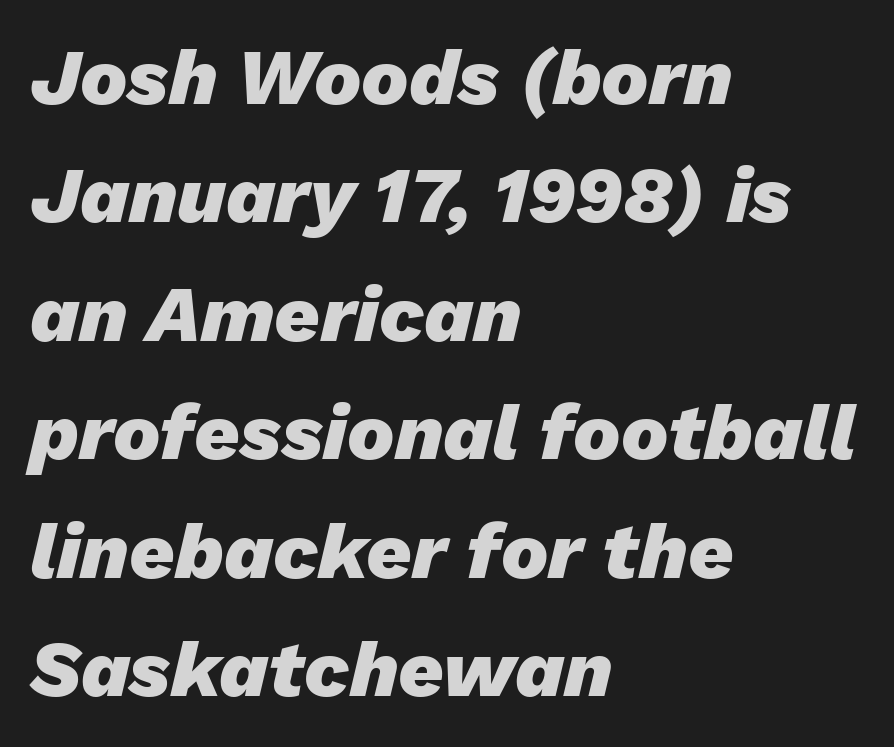
Q: Is the text bold? A: Yes.
Q: Is the text italic (slanted)? A: Yes, it leans right by about 13 degrees.
Q: Is the text underlined? A: No.
Q: How is the paragraph aligned? A: Left-aligned.
Q: Is the spacing between letters normal or unusually wide? A: Normal.
Q: Is the spacing between lines tight, normal or loose? A: Normal.
Q: Width (condensed, normal, or wide)? A: Normal.
Q: Stroke contrast? A: Low.
Q: x-height? A: Medium.
Q: Monospaced? A: No.
